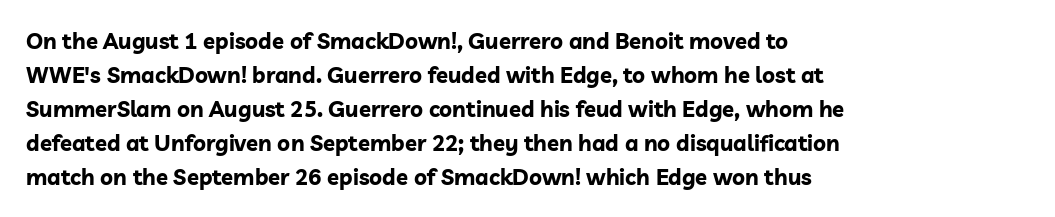
Q: Is the text bold? A: Yes.
Q: Is the text italic (slanted)? A: No, it is upright.
Q: Is the text underlined? A: No.
Q: How is the paragraph aligned? A: Left-aligned.
Q: Is the spacing between letters normal or unusually wide? A: Normal.
Q: Is the spacing between lines tight, normal or loose? A: Normal.
